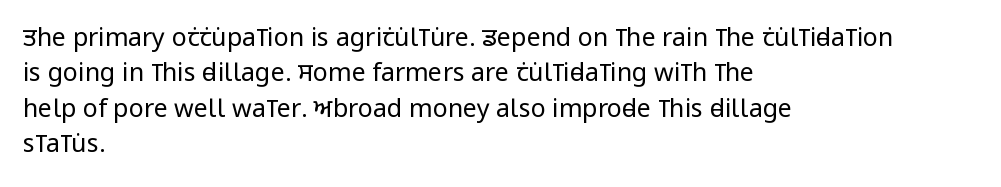
The image shows 25 px text type, upright; set left-aligned, normal line spacing (1.42x), normal letter spacing, not underlined.
